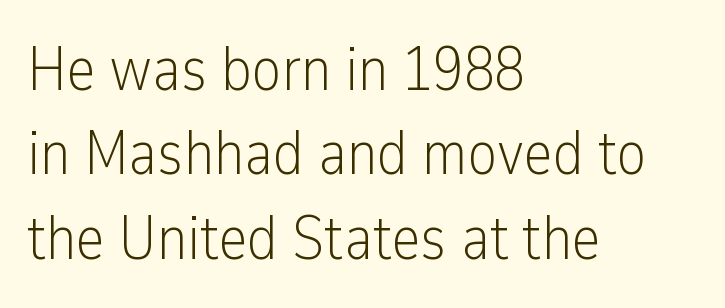
The image shows 62 px light, condensed sans-serif type, upright; set left-aligned, normal line spacing (1.36x), normal letter spacing, not underlined; low stroke contrast and a medium x-height.
